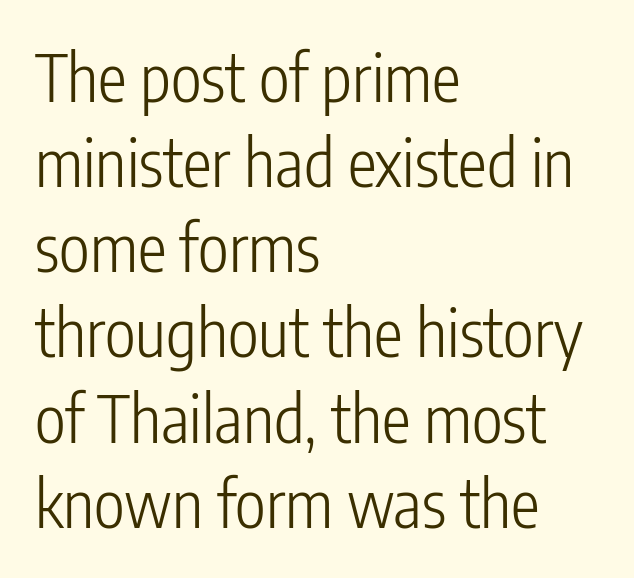
Serif or sans? Sans — the stroke terminals are bare. Is the type heavy? It reads as light-to-regular instead. Does extra space separate the letters? No, they use regular spacing. Has an underline been added? It has not.
